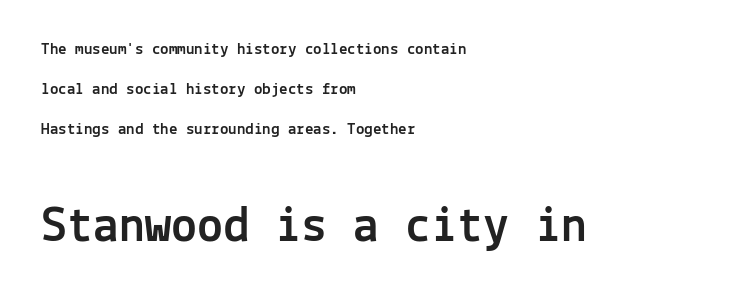
Q: Is the text italic (slanted)? A: No, it is upright.
Q: Is the typeface a serif or a sans-serif typeface? A: Sans-serif.
Q: Is the text underlined? A: No.
Q: How is the paragraph aligned? A: Left-aligned.
Q: Is the spacing between letters normal or unusually wide? A: Normal.
Q: Is the spacing between lines tight, normal or loose? A: Loose.
Q: Which block of text is set in a larger size, the first (top) or the second (bottom)? A: The second (bottom) one.
Q: Width (condensed, normal, or wide)? A: Normal.
Q: x-height? A: Medium.
Q: Monospaced? A: Yes.
